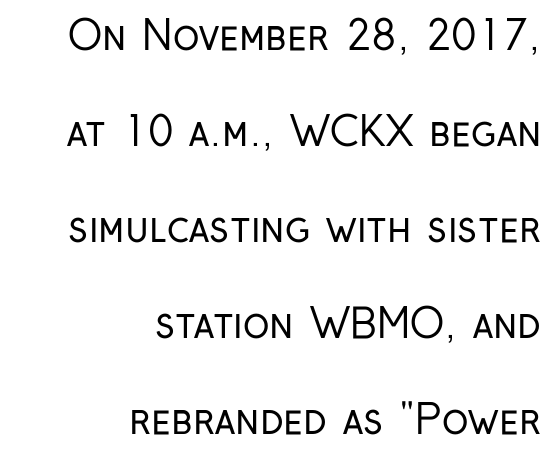
{"serif": "no", "italic": "no", "bold": "no", "weight": "regular", "width": "condensed", "stroke_contrast": "low", "x_height": "medium", "monospaced": "no", "underline": "no", "align": "right", "line_spacing": "loose", "line_spacing_ratio": 2.4, "letter_spacing": "normal", "letter_spacing_em": 0.0, "glyph_px": 40}
